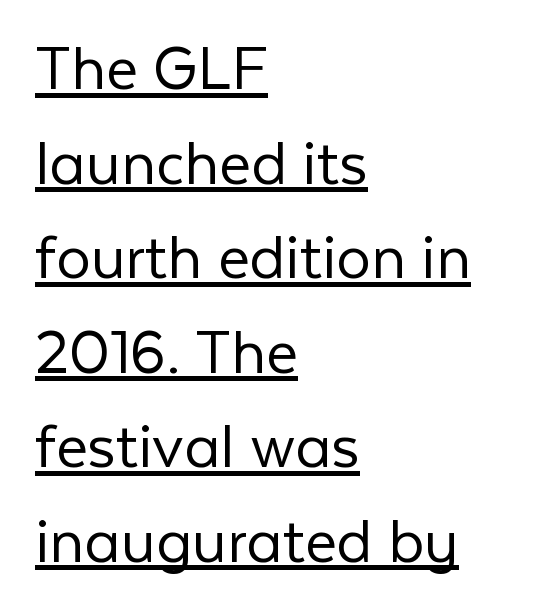
{"serif": "no", "italic": "no", "bold": "no", "weight": "light", "width": "normal", "stroke_contrast": "low", "x_height": "medium", "monospaced": "no", "underline": "yes", "align": "left", "line_spacing": "normal", "line_spacing_ratio": 1.37, "letter_spacing": "normal", "letter_spacing_em": 0.0, "glyph_px": 69}
